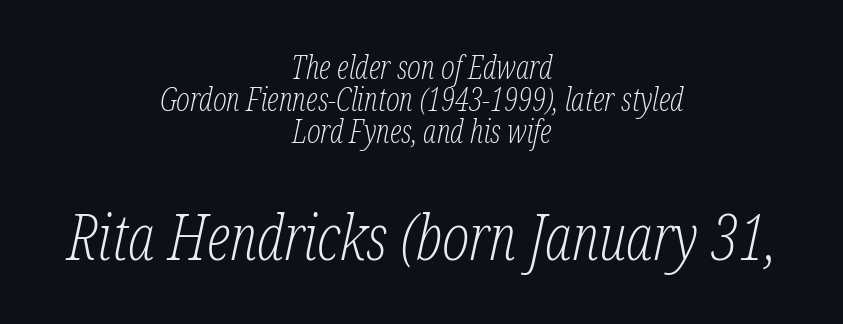
Q: Is the text bold? A: No.
Q: Is the text italic (slanted)? A: Yes, it leans right by about 12 degrees.
Q: Is the typeface a serif or a sans-serif typeface? A: Serif.
Q: Is the text underlined? A: No.
Q: How is the paragraph aligned? A: Centered.
Q: Is the spacing between letters normal or unusually wide? A: Normal.
Q: Is the spacing between lines tight, normal or loose? A: Tight.
Q: Which block of text is set in a larger size, the first (top) or the second (bottom)? A: The second (bottom) one.
Q: Width (condensed, normal, or wide)? A: Condensed.
Q: Stroke contrast? A: Low.
Q: x-height? A: Medium.
Q: Monospaced? A: No.
